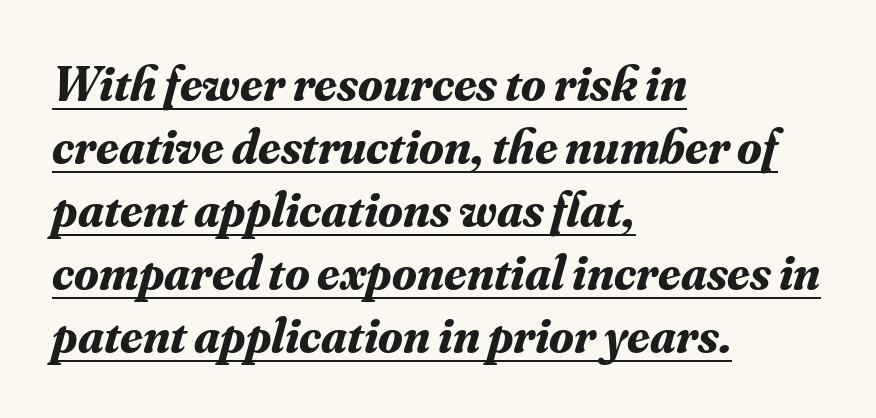
The lettering tilts uniformly, giving the passage an italic look. The sample's only ornament is a line tracing under the words. Strong, thick strokes mark this as bold type. Are there feet on the stems? There are — it's a serif. Students, observe: this is what conventionally led text looks like. Alignment: flush left.
